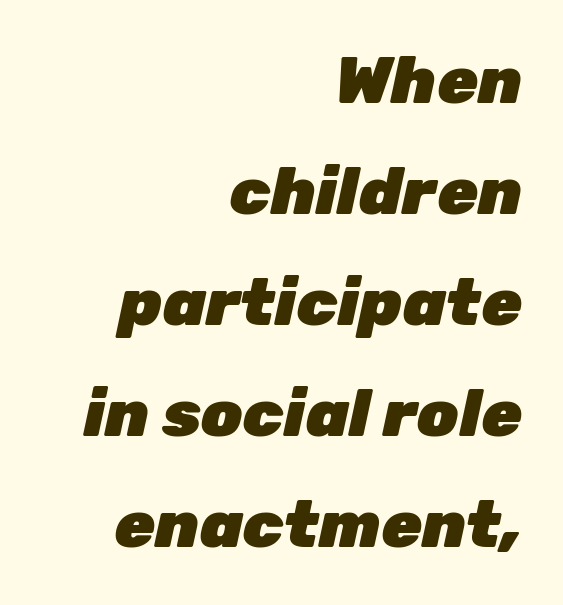
{"italic": "yes", "lean": "right", "slant_degrees": 12, "bold": "yes", "weight": "heavy", "width": "normal", "stroke_contrast": "low", "x_height": "medium", "monospaced": "no", "underline": "no", "align": "right", "line_spacing": "normal", "line_spacing_ratio": 1.68, "letter_spacing": "normal", "letter_spacing_em": 0.0, "glyph_px": 66}
